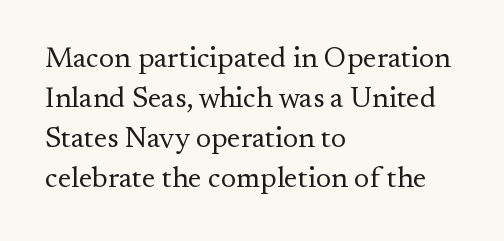
The face used here is seriffed, in the tradition of book romans. Heaviness? Minimal to ordinary, like unemphasized prose. Observe the ordinary spacing: letters are neighbours, not strangers. This sample has the flowing, uneven cadence of proportional lettering.
